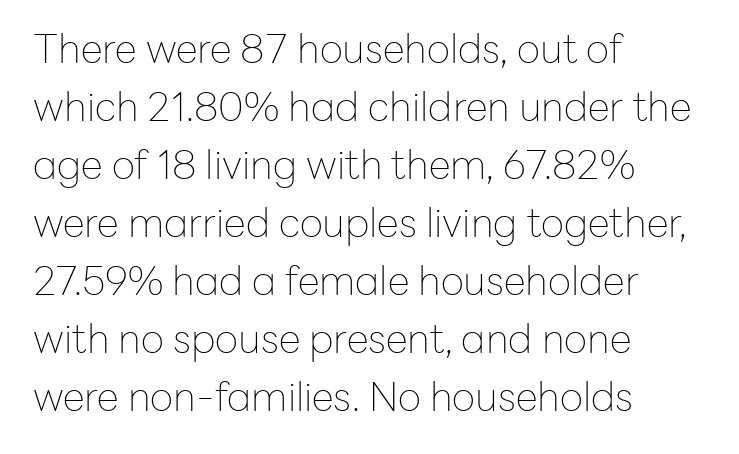
{"serif": "no", "italic": "no", "bold": "no", "weight": "thin", "width": "normal", "stroke_contrast": "low", "x_height": "medium", "monospaced": "no", "underline": "no", "align": "left", "line_spacing": "normal", "line_spacing_ratio": 1.45, "letter_spacing": "normal", "letter_spacing_em": 0.0, "glyph_px": 40}
